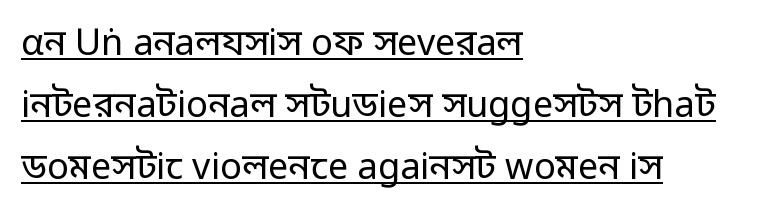
The image shows 36 px regular-weight sans-serif type, upright; set left-aligned, line spacing 1.72x, normal letter spacing, underlined; low stroke contrast and a medium x-height.
